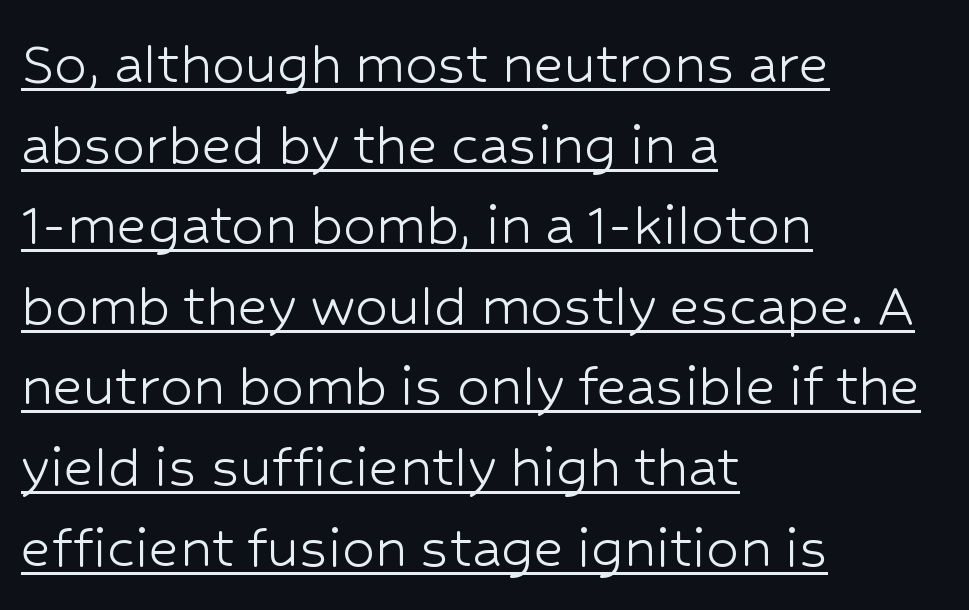
Glyph-to-glyph distance matches everyday printed text. Characters remain perfectly vertical along every line. You can tell from the bare stems that sans-serif type was used. Is this a fixed-width face? No — the glyphs have proportional, varying widths. This reads as an unemphasized weight, regular at the heaviest.
